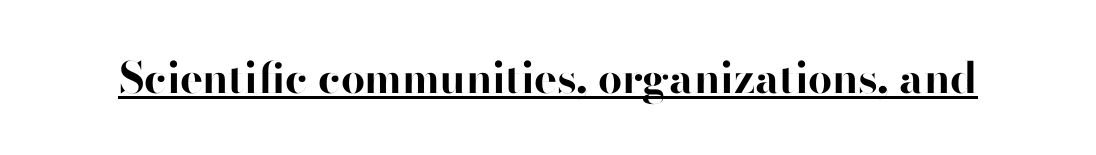
The image shows 43 px bold sans-serif type, upright; set normal letter spacing, underlined; high stroke contrast and a small x-height.
